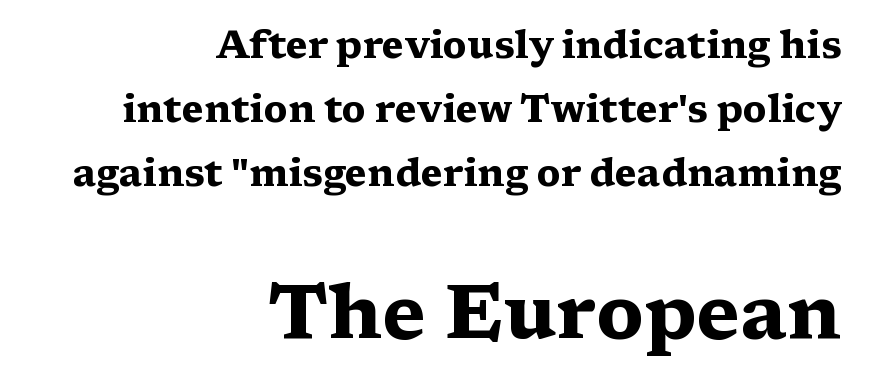
Underline: absent. The letters carry serifs — small finishing strokes at the ends of their stems. When letters stand straight like this, we call the style roman or upright. Tracking value appears to be zero — textbook default spacing. A typesetter would call this proportional, since set widths differ per character.
